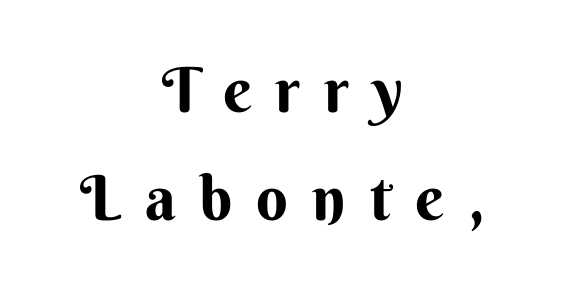
{"serif": "no", "italic": "no", "bold": "yes", "weight": "bold", "width": "normal", "stroke_contrast": "medium", "x_height": "small", "monospaced": "no", "underline": "no", "align": "center", "line_spacing_ratio": 1.74, "letter_spacing": "wide", "letter_spacing_em": 0.39, "glyph_px": 62}
